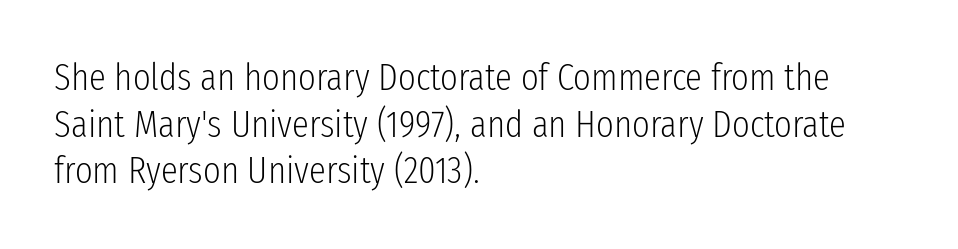
Q: Is the text bold? A: No.
Q: Is the text italic (slanted)? A: No, it is upright.
Q: Is the typeface a serif or a sans-serif typeface? A: Sans-serif.
Q: Is the text underlined? A: No.
Q: How is the paragraph aligned? A: Left-aligned.
Q: Is the spacing between letters normal or unusually wide? A: Normal.
Q: Width (condensed, normal, or wide)? A: Condensed.
Q: Stroke contrast? A: Low.
Q: x-height? A: Medium.
Q: Monospaced? A: No.
